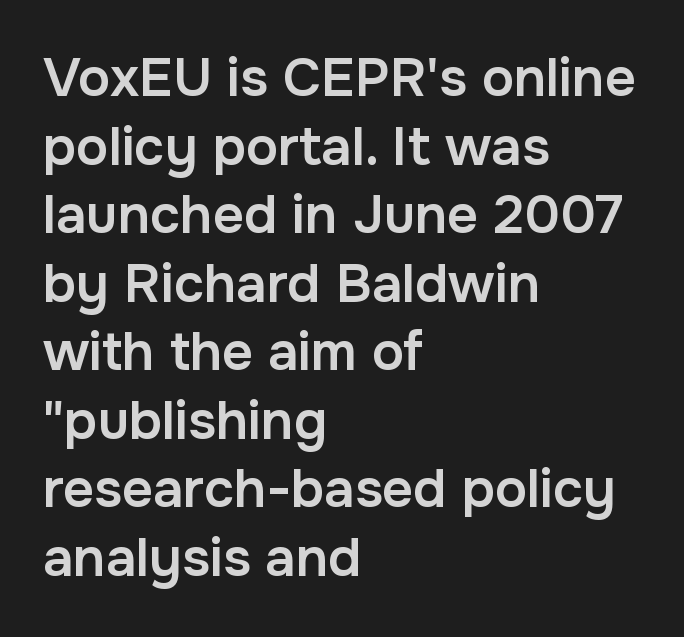
The paragraph shown leans on its left margin. Is this a fixed-width face? No — the glyphs have proportional, varying widths. Baseline-to-baseline distance is the conventional proportion of letter height. Unlike italic type, these characters show no tilt at all. Strokes here are thickened, but only to semibold level.
